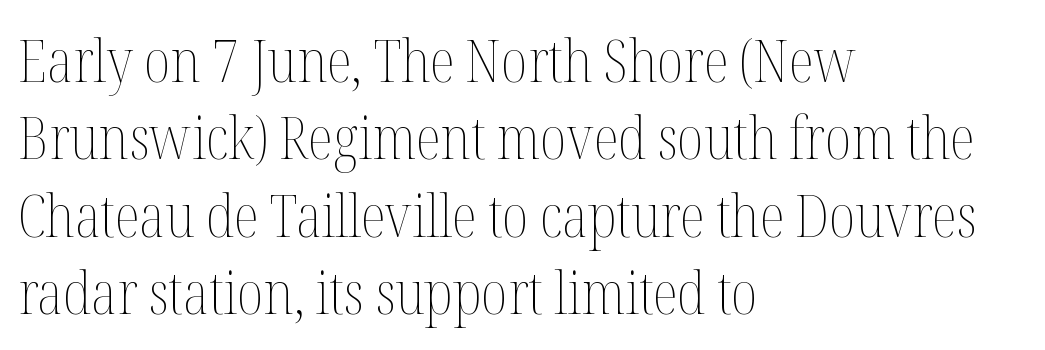
Q: Is the text bold? A: No.
Q: Is the text italic (slanted)? A: No, it is upright.
Q: Is the text underlined? A: No.
Q: How is the paragraph aligned? A: Left-aligned.
Q: Is the spacing between letters normal or unusually wide? A: Normal.
Q: Is the spacing between lines tight, normal or loose? A: Normal.
Q: Width (condensed, normal, or wide)? A: Condensed.
Q: Stroke contrast? A: Medium.
Q: x-height? A: Medium.
Q: Monospaced? A: No.
